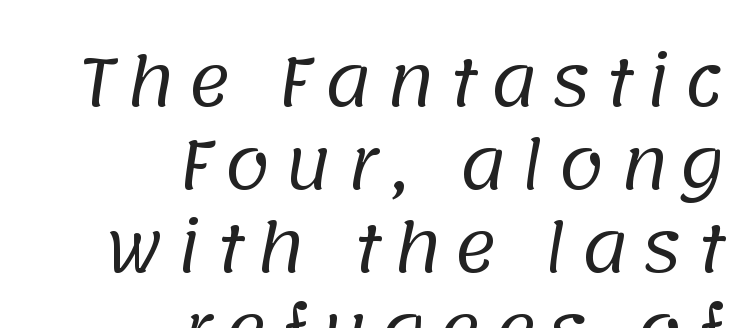
Q: Is the text bold? A: No.
Q: Is the typeface a serif or a sans-serif typeface? A: Sans-serif.
Q: Is the text underlined? A: No.
Q: How is the paragraph aligned? A: Right-aligned.
Q: Is the spacing between lines tight, normal or loose? A: Normal.
Q: Width (condensed, normal, or wide)? A: Normal.
Q: Stroke contrast? A: Low.
Q: x-height? A: Large.
Q: Monospaced? A: No.
